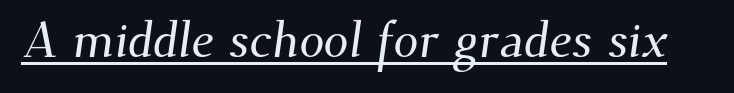
{"serif": "yes", "width": "normal", "stroke_contrast": "medium", "x_height": "small", "monospaced": "no", "underline": "yes", "letter_spacing": "normal", "letter_spacing_em": 0.0, "glyph_px": 50}
